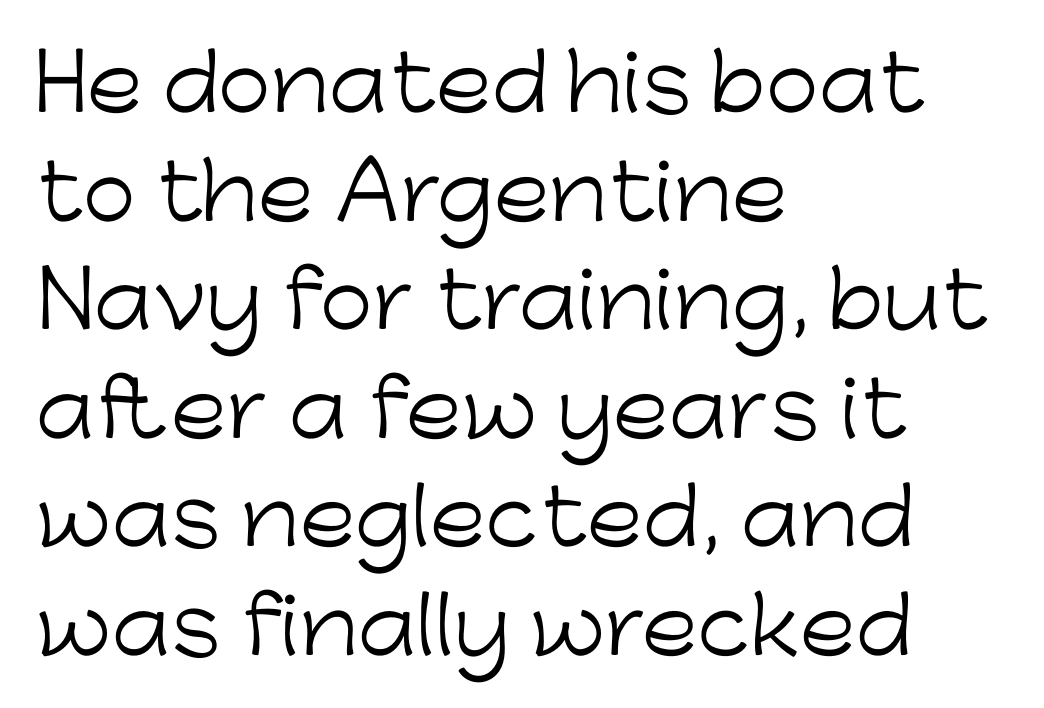
The image shows 77 px light sans-serif type, upright; set left-aligned, normal line spacing (1.41x), normal letter spacing, not underlined; low stroke contrast and a medium x-height.
